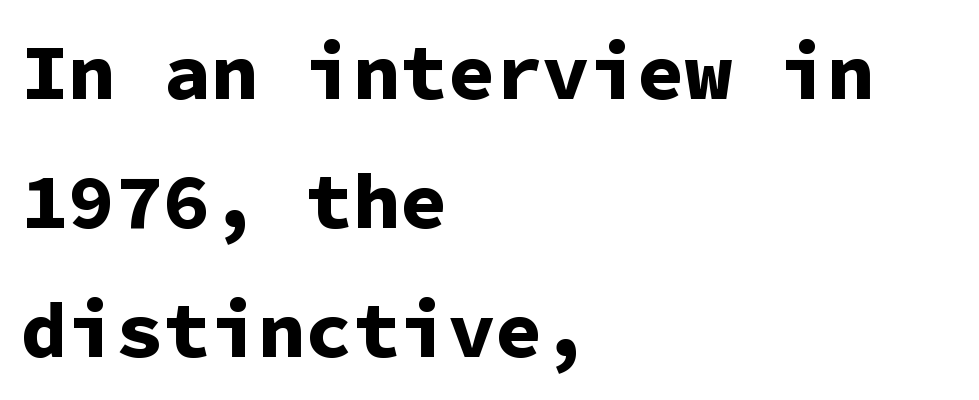
{"serif": "no", "italic": "no", "bold": "yes", "weight": "bold", "width": "normal", "stroke_contrast": "low", "x_height": "medium", "monospaced": "yes", "underline": "no", "align": "left", "line_spacing": "normal", "line_spacing_ratio": 1.63, "letter_spacing": "normal", "letter_spacing_em": 0.0, "glyph_px": 79}
